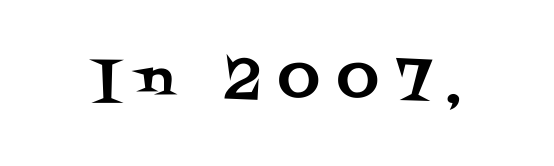
Q: Is the text italic (slanted)? A: No, it is upright.
Q: Is the typeface a serif or a sans-serif typeface? A: Serif.
Q: Is the text underlined? A: No.
Q: Is the spacing between letters normal or unusually wide? A: Unusually wide.
Q: Width (condensed, normal, or wide)? A: Normal.
Q: Stroke contrast? A: Medium.
Q: x-height? A: Large.
Q: Monospaced? A: No.
